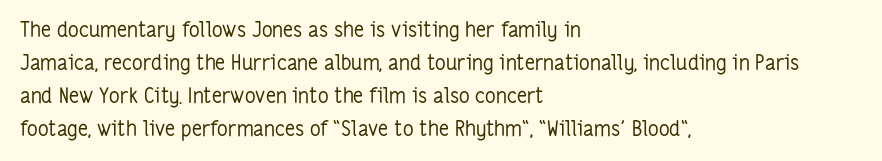
No italicization has been applied; the sample stays upright. This rendering features lettering with no underline. Summary of weight: not heavy and not bold. The typesetter chose a ragged-right arrangement here. The vertical gap from one line to the next is medium.
